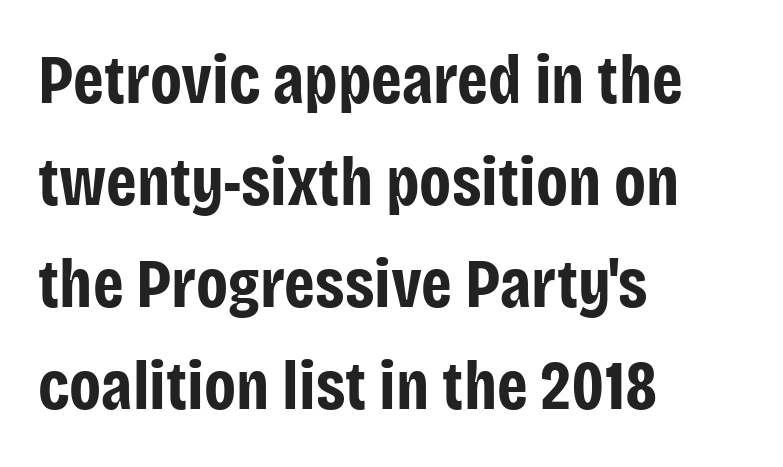
{"serif": "no", "italic": "no", "bold": "yes", "weight": "bold", "width": "condensed", "stroke_contrast": "low", "x_height": "large", "monospaced": "no", "underline": "no", "align": "left", "line_spacing": "normal", "line_spacing_ratio": 1.48, "letter_spacing": "normal", "letter_spacing_em": 0.0, "glyph_px": 69}
